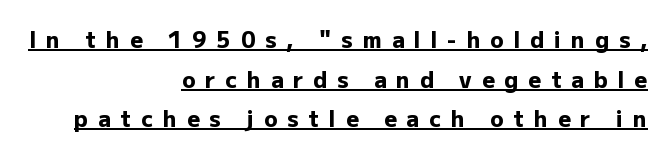
{"italic": "no", "bold": "yes", "underline": "yes", "align": "right", "line_spacing_ratio": 1.8, "letter_spacing": "wide", "letter_spacing_em": 0.45, "glyph_px": 22}
